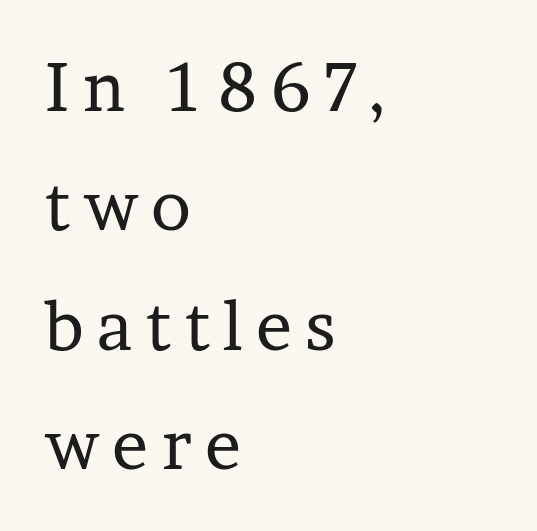
The image shows 67 px regular-weight serif type, upright; set left-aligned, line spacing 1.78x, unusually wide letter spacing (+0.2 em), not underlined; low stroke contrast and a medium x-height.
